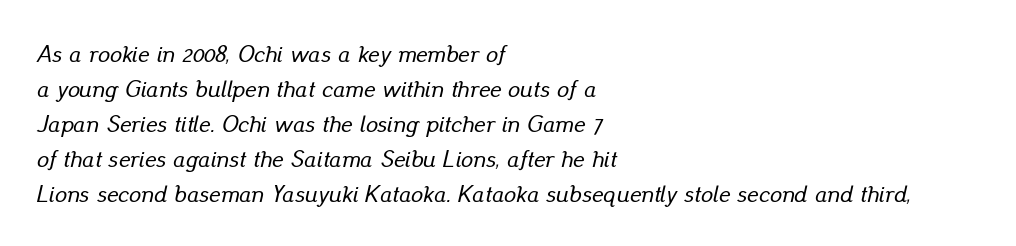
The image shows 24 px text type, italic (leaning right); set left-aligned, normal line spacing (1.46x), normal letter spacing, not underlined.
